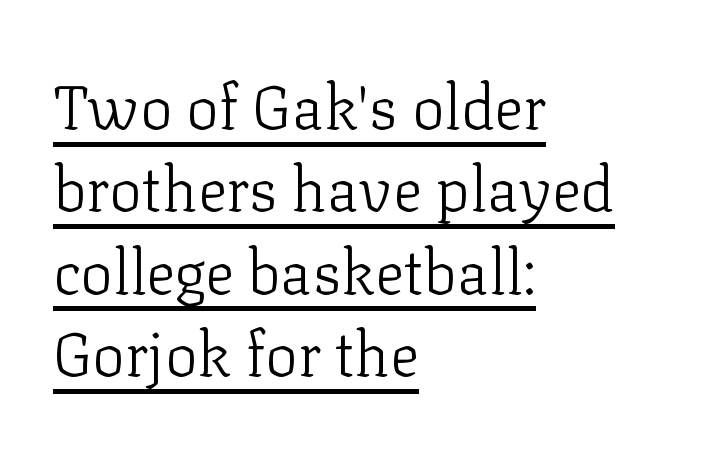
{"serif": "yes", "italic": "no", "bold": "no", "weight": "light", "width": "normal", "stroke_contrast": "low", "x_height": "medium", "monospaced": "no", "underline": "yes", "align": "left", "line_spacing": "normal", "line_spacing_ratio": 1.35, "letter_spacing": "normal", "letter_spacing_em": 0.0, "glyph_px": 61}
